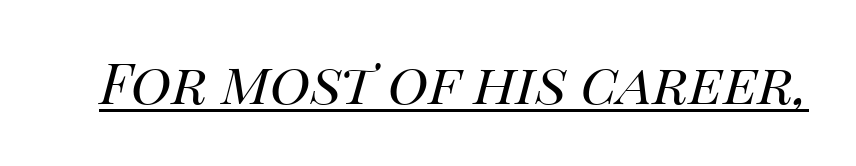
The image shows 69 px regular-weight type, italic (leaning right); set normal letter spacing, underlined; high stroke contrast and a large x-height.
